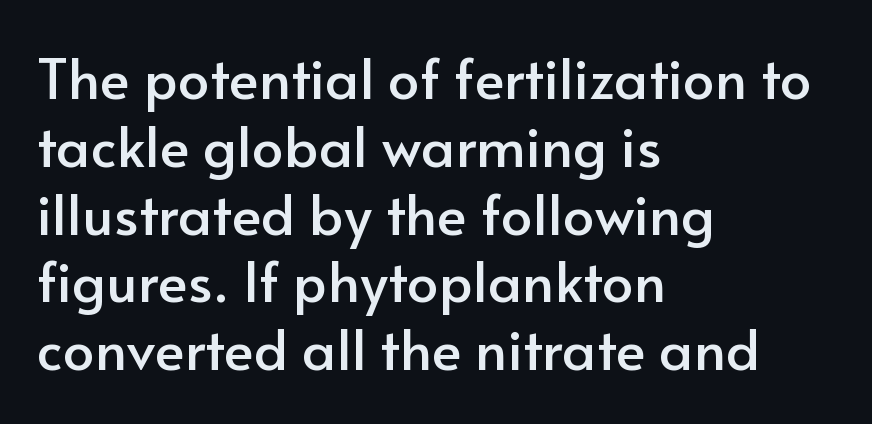
The image shows 56 px sans-serif type, upright; set left-aligned, line spacing 1.21x, normal letter spacing, not underlined; low stroke contrast and a small x-height.
